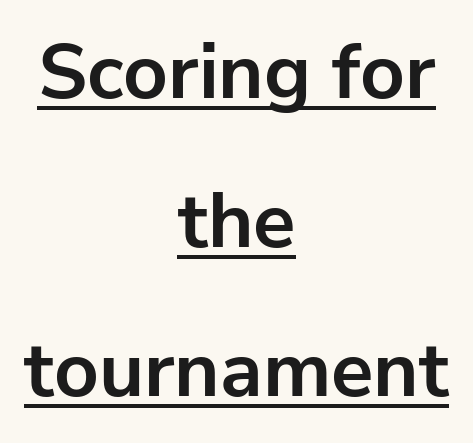
Note: no serifs on the glyphs. The typesetter chose a symmetrical, centered arrangement here. Posture: vertical. In terms of letterspacing, this is plain default setting. The face used here appears with an underline applied.
